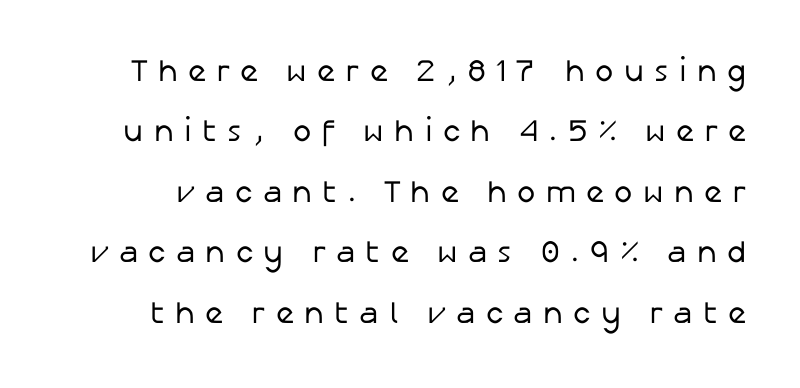
The image shows 31 px regular-weight sans-serif type, upright; set loose line spacing (1.95x), unusually wide letter spacing (+0.33 em), not underlined; low stroke contrast and a medium x-height.
